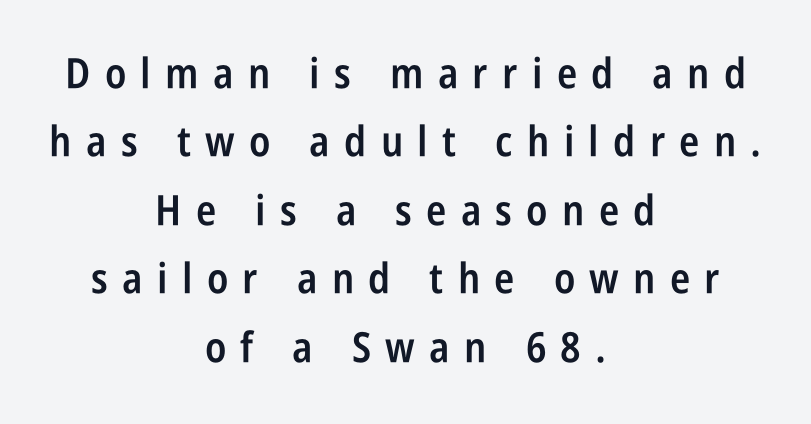
The image shows 42 px semibold, condensed sans-serif type, upright; set centered, normal line spacing (1.63x), unusually wide letter spacing (+0.34 em), not underlined; low stroke contrast and a large x-height.
